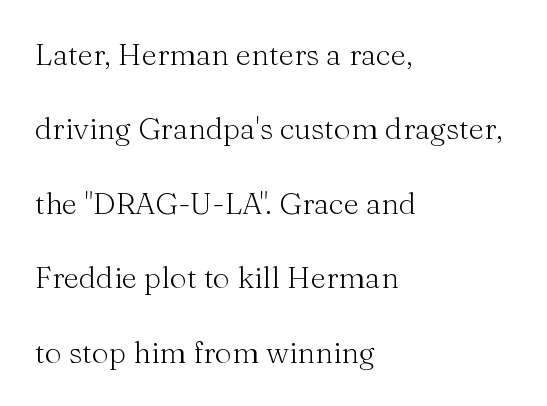
Q: Is the text bold? A: No.
Q: Is the text italic (slanted)? A: No, it is upright.
Q: Is the typeface a serif or a sans-serif typeface? A: Serif.
Q: Is the text underlined? A: No.
Q: How is the paragraph aligned? A: Left-aligned.
Q: Is the spacing between letters normal or unusually wide? A: Normal.
Q: Is the spacing between lines tight, normal or loose? A: Loose.
Q: Width (condensed, normal, or wide)? A: Normal.
Q: Stroke contrast? A: Medium.
Q: x-height? A: Medium.
Q: Monospaced? A: No.
